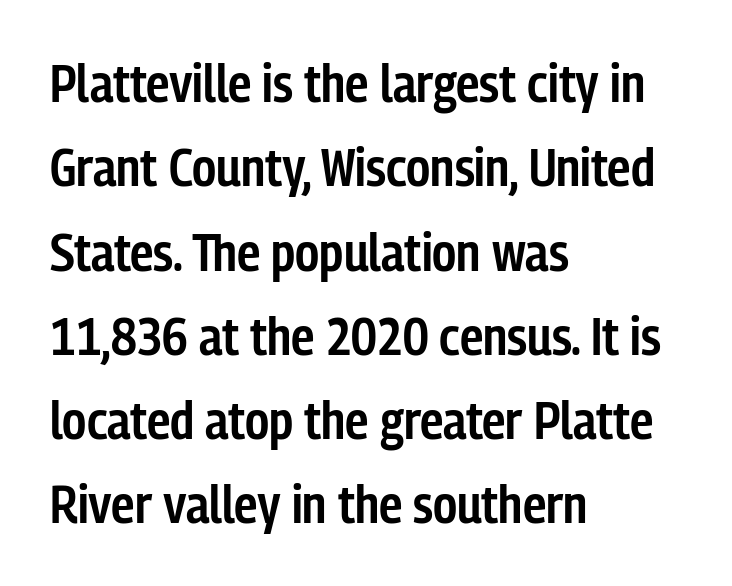
Proportional: the letters do not fall into vertical columns. Plain, unruled lines of type. Every letter is mildly thick-stroked: semibold rather than bold. Does the copy run flush right? No — it runs flush left.
